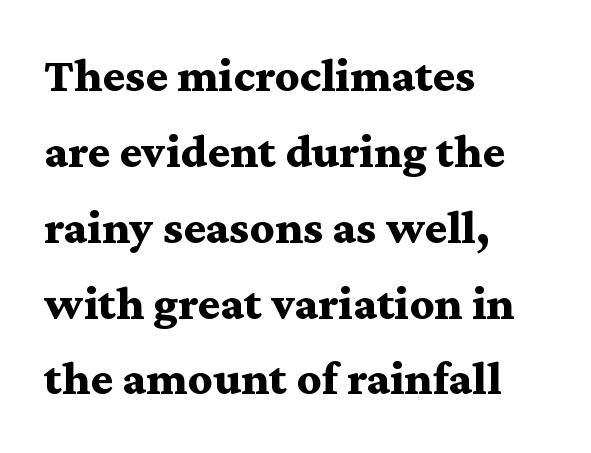
The image shows 48 px bold, wide serif type, upright; set left-aligned, normal line spacing (1.58x), normal letter spacing, not underlined; medium stroke contrast and a medium x-height.
